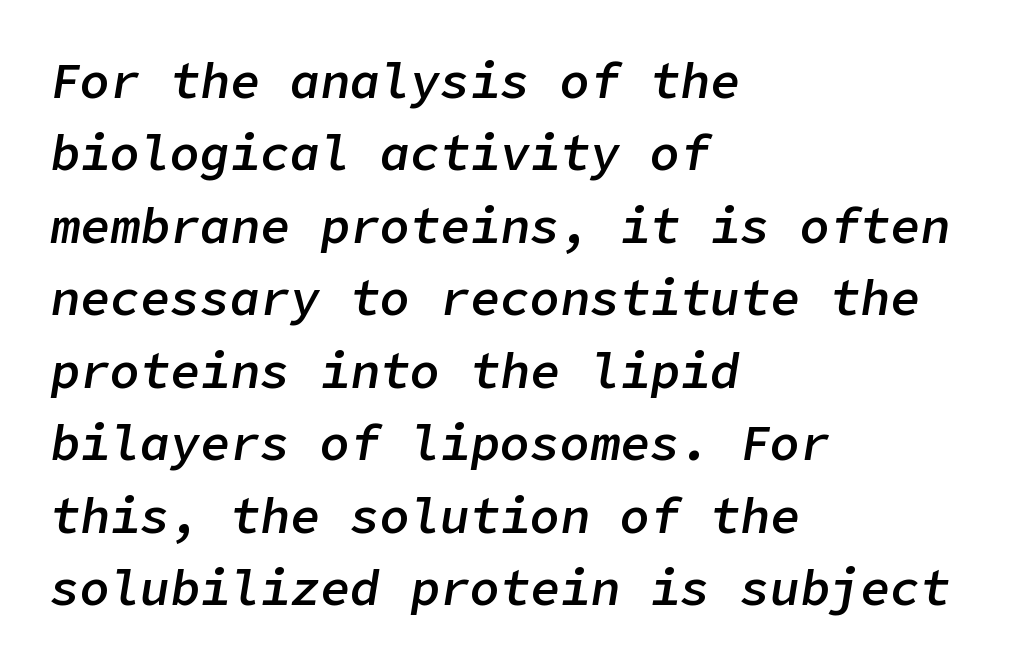
Q: Is the text bold? A: Semi-bold.
Q: Is the text italic (slanted)? A: Yes, it leans right by about 9 degrees.
Q: Is the text underlined? A: No.
Q: How is the paragraph aligned? A: Left-aligned.
Q: Is the spacing between letters normal or unusually wide? A: Normal.
Q: Is the spacing between lines tight, normal or loose? A: Normal.
Q: Width (condensed, normal, or wide)? A: Normal.
Q: Stroke contrast? A: Low.
Q: x-height? A: Medium.
